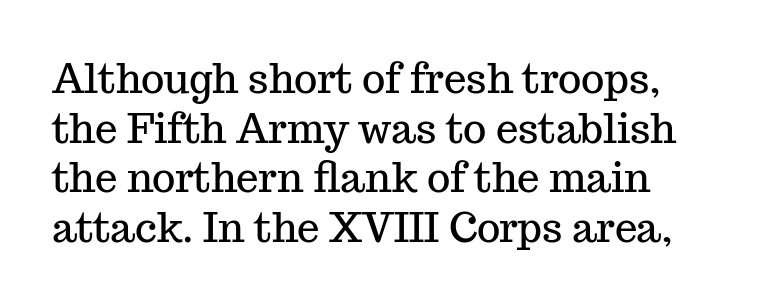
Q: Is the text italic (slanted)? A: No, it is upright.
Q: Is the typeface a serif or a sans-serif typeface? A: Serif.
Q: Is the text underlined? A: No.
Q: Is the spacing between letters normal or unusually wide? A: Normal.
Q: Width (condensed, normal, or wide)? A: Normal.
Q: Stroke contrast? A: Medium.
Q: x-height? A: Medium.
Q: Monospaced? A: No.
